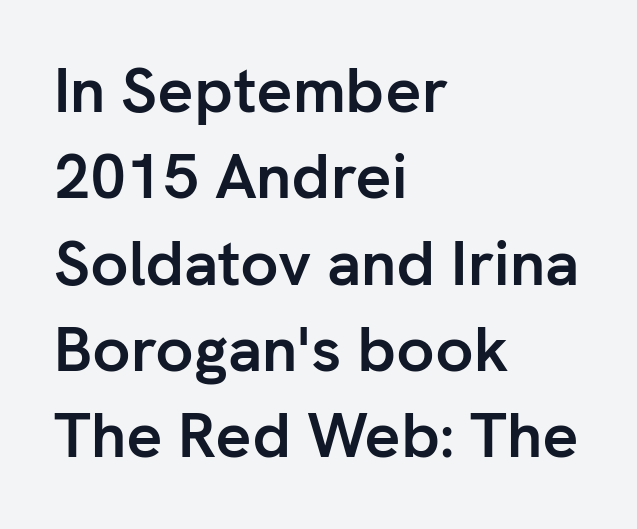
Rule under the text: the space is simply empty. The lines in this sample share a left origin and differ only in where they stop. Default kerning and tracking; the words read as compact shapes. The letters stand straight up with perfectly vertical stems. The font family rendered here belongs to the sans-serif group. Compared with typical paragraphs, the rows here are spaced about the same.
